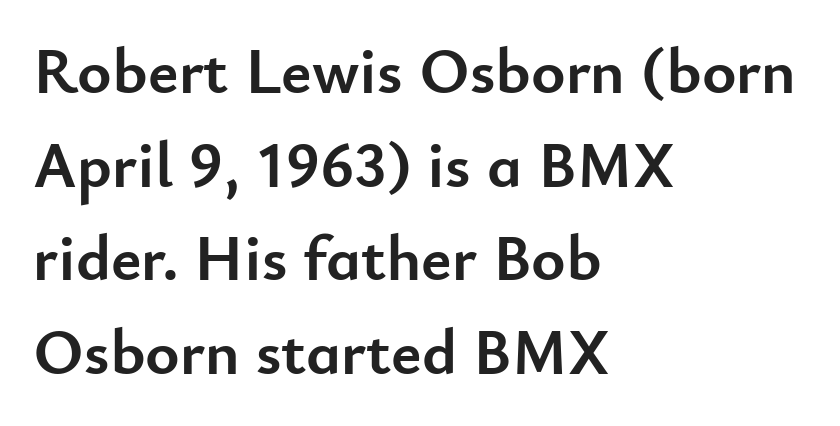
Glance below the letters and you will spot only blank space. Is there much room between lines? A standard amount, neither cramped nor airy. How heavy is the stroke? Heavy — this is a bold. Note the varied advance widths — an 'i' is clearly narrower than an 'm'. This sample uses a sans-serif face. Posture: upright roman.
